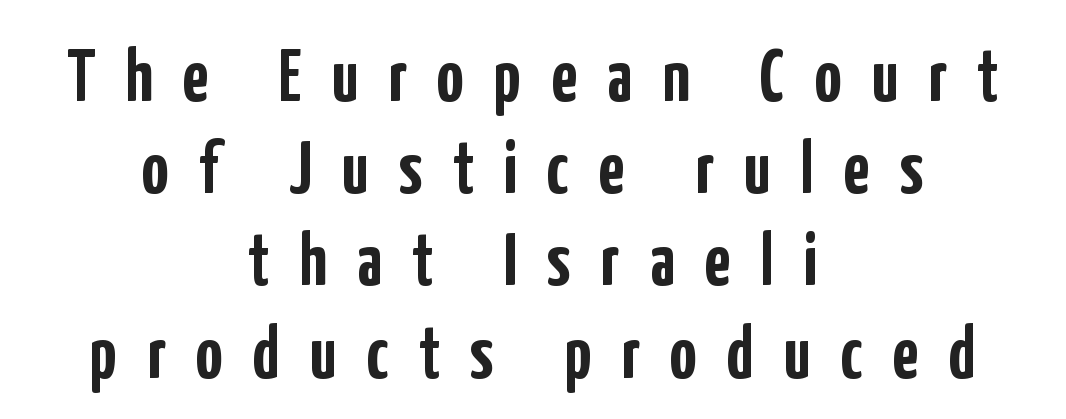
The image shows 75 px semibold, condensed sans-serif type, upright; set centered, line spacing 1.23x, unusually wide letter spacing (+0.4 em), not underlined; low stroke contrast and a medium x-height.
